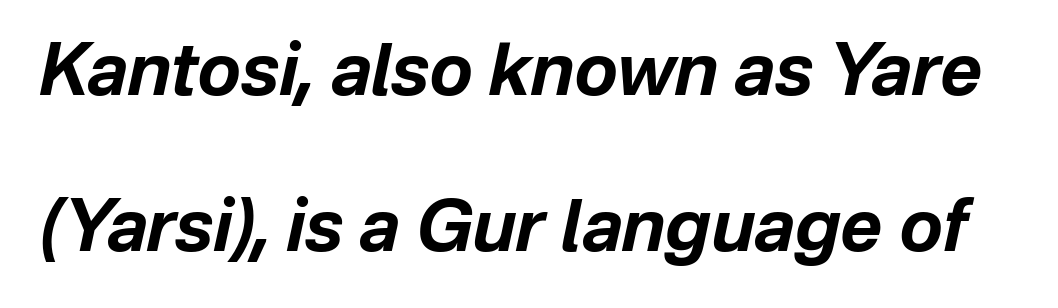
A typesetter would call this proportional, since set widths differ per character. The letters are slanted; this is an italic face. Glyph-to-glyph distance matches everyday printed text. Only glyphs here, with clear space below each row.
